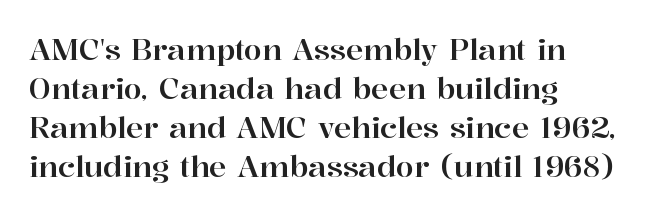
Each word holds together tightly as a unit, with standard inter-letter gaps. The axis of the letterforms is exactly vertical. In terms of letterform style, serifs are clearly present. Nobody drew a line under any word here. Evenly set lines give the paragraph a standard silhouette.
